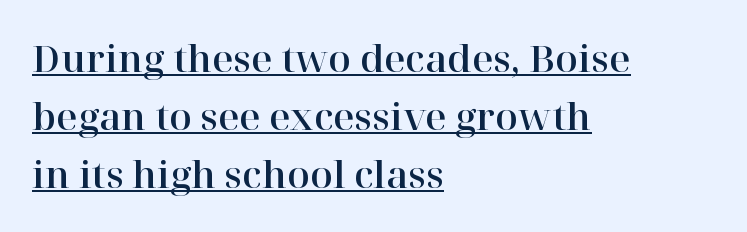
The image shows 37 px serif type, upright; set left-aligned, normal line spacing (1.57x), normal letter spacing, underlined; high stroke contrast and a medium x-height.
